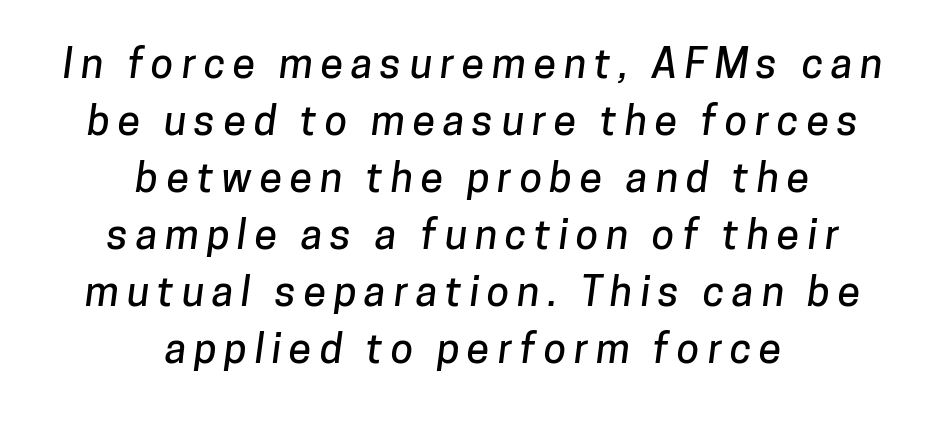
Q: Is the typeface a serif or a sans-serif typeface? A: Sans-serif.
Q: Is the text underlined? A: No.
Q: How is the paragraph aligned? A: Centered.
Q: Is the spacing between lines tight, normal or loose? A: Normal.
Q: Width (condensed, normal, or wide)? A: Normal.
Q: Stroke contrast? A: Low.
Q: x-height? A: Medium.
Q: Monospaced? A: No.
